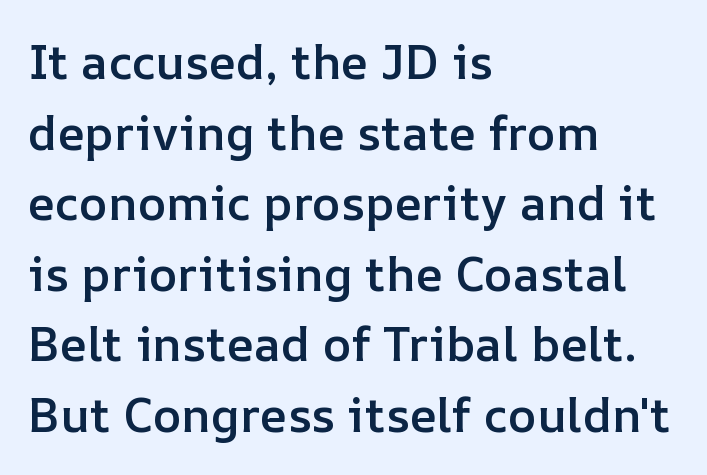
{"italic": "no", "bold": "semi", "weight": "semibold", "width": "normal", "stroke_contrast": "low", "x_height": "medium", "monospaced": "no", "underline": "no", "align": "left", "line_spacing": "normal", "line_spacing_ratio": 1.47, "letter_spacing": "normal", "letter_spacing_em": 0.0, "glyph_px": 48}
